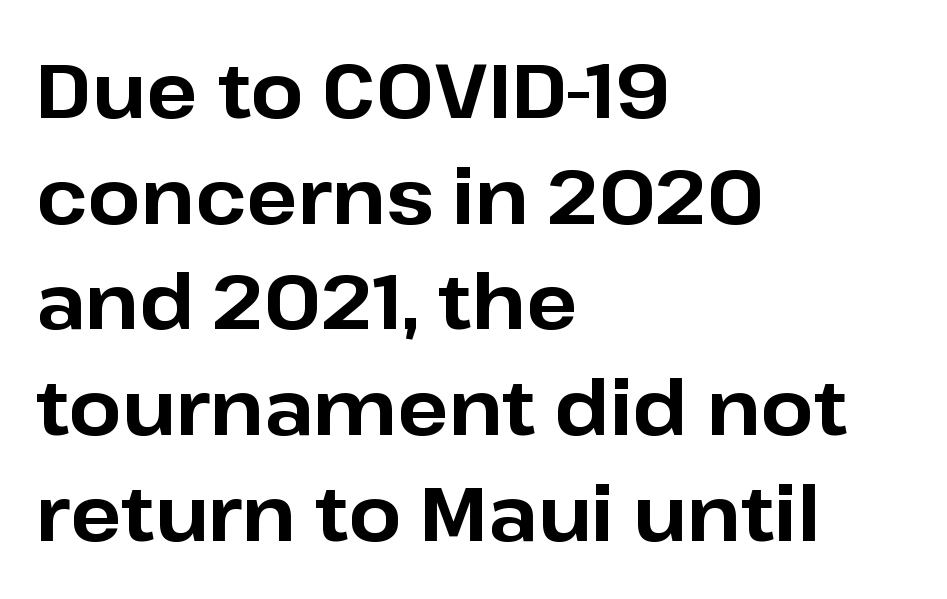
Q: Is the text bold? A: Yes.
Q: Is the text italic (slanted)? A: No, it is upright.
Q: Is the typeface a serif or a sans-serif typeface? A: Sans-serif.
Q: Is the text underlined? A: No.
Q: How is the paragraph aligned? A: Left-aligned.
Q: Is the spacing between letters normal or unusually wide? A: Normal.
Q: Is the spacing between lines tight, normal or loose? A: Normal.
Q: Width (condensed, normal, or wide)? A: Normal.
Q: Stroke contrast? A: Low.
Q: x-height? A: Medium.
Q: Monospaced? A: No.
